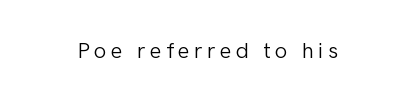
The strokes are not fattened; the text isn't bold. What stands out about the letter spacing? Its width — letters are far apart. Posture: straight, roman, zero tilt. Type without underlining.
